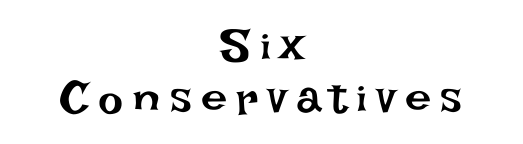
The image shows 47 px regular-weight type, upright; set centered, tight line spacing (1.11x), unusually wide letter spacing (+0.2 em), not underlined; low stroke contrast and a large x-height.
